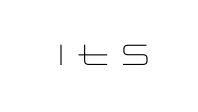
The image shows 29 px light, wide sans-serif type, upright; set normal letter spacing, not underlined; low stroke contrast and a large x-height.
